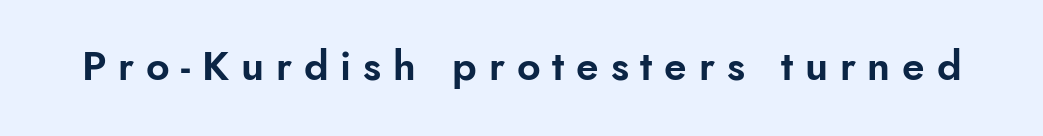
Q: Is the text italic (slanted)? A: No, it is upright.
Q: Is the typeface a serif or a sans-serif typeface? A: Sans-serif.
Q: Is the text underlined? A: No.
Q: Is the spacing between letters normal or unusually wide? A: Unusually wide.
Q: Width (condensed, normal, or wide)? A: Normal.
Q: Stroke contrast? A: Low.
Q: x-height? A: Small.
Q: Monospaced? A: No.
